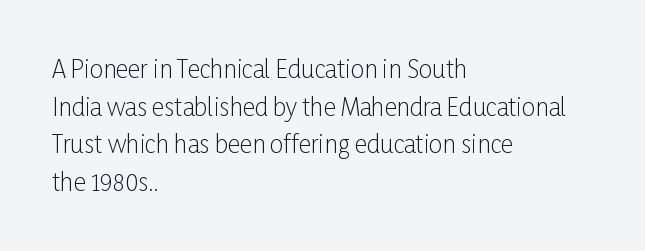
{"italic": "no", "bold": "no", "underline": "no", "align": "left", "line_spacing": "normal", "line_spacing_ratio": 1.57, "letter_spacing": "normal", "letter_spacing_em": 0.0, "glyph_px": 24}
